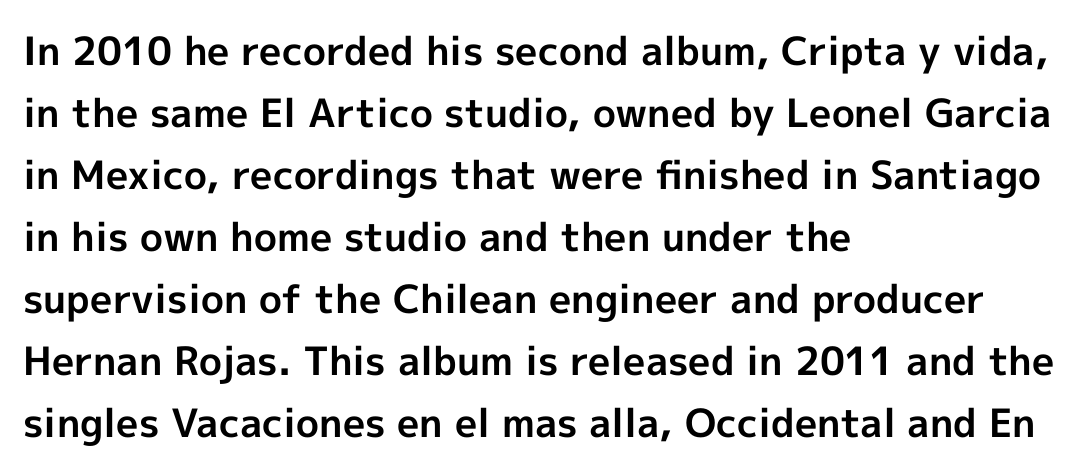
Q: Is the text bold? A: Yes.
Q: Is the text italic (slanted)? A: No, it is upright.
Q: Is the typeface a serif or a sans-serif typeface? A: Sans-serif.
Q: Is the text underlined? A: No.
Q: How is the paragraph aligned? A: Left-aligned.
Q: Is the spacing between letters normal or unusually wide? A: Normal.
Q: Is the spacing between lines tight, normal or loose? A: Normal.
Q: Width (condensed, normal, or wide)? A: Normal.
Q: x-height? A: Medium.
Q: Monospaced? A: No.
